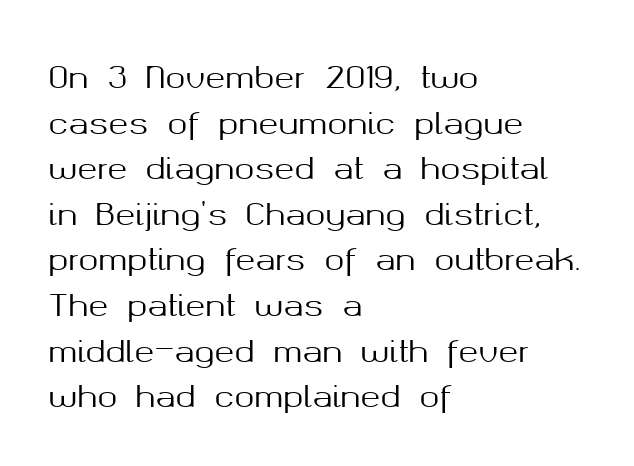
These lines stack with their left ends in a neat column. The horizontal fit of the characters is conventional and even. A roman cut, with each character standing at attention. The strip under each line holds only bare page. You could not count columns in this text — the font is proportionally spaced. The space between consecutive lines is moderate.
